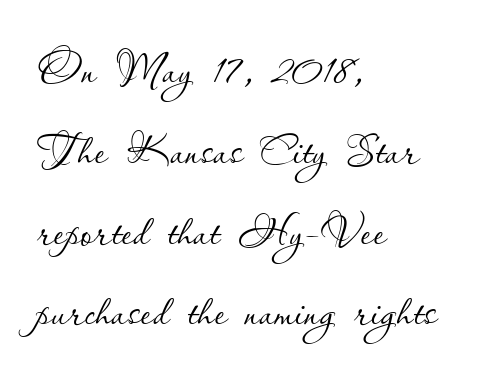
The image shows 59 px thin type; set left-aligned, normal line spacing (1.37x), normal letter spacing, not underlined; low stroke contrast and a small x-height.
